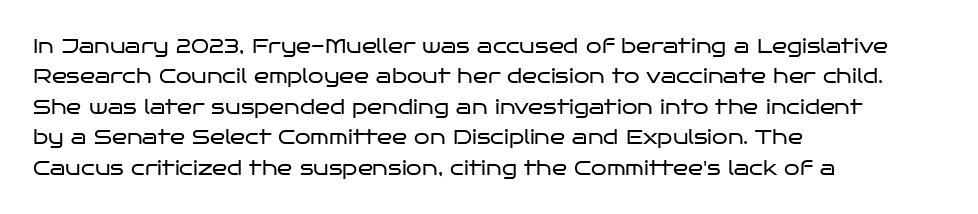
The typesetting does not lean heavy: it is not bold. Words appear dense and cohesive because spacing is normal. Every character sits straight up, as roman type does. What's the leading like? Ordinary, nothing unusual. Glance below the letters and you will spot only blank space.
